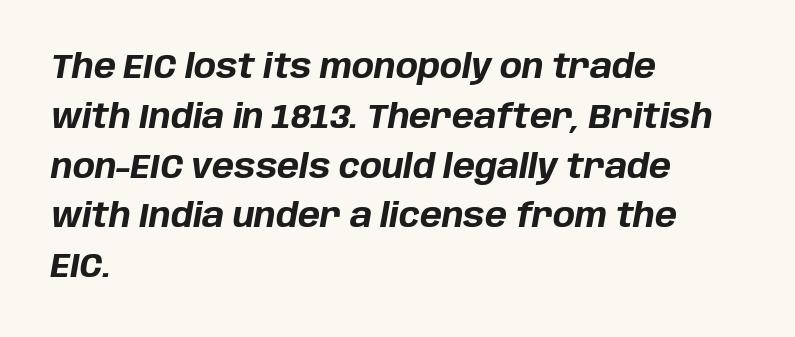
Q: Is the text bold? A: Yes.
Q: Is the text italic (slanted)? A: Yes, it leans right by about 10 degrees.
Q: Is the text underlined? A: No.
Q: How is the paragraph aligned? A: Left-aligned.
Q: Is the spacing between letters normal or unusually wide? A: Normal.
Q: Is the spacing between lines tight, normal or loose? A: Normal.
Q: Width (condensed, normal, or wide)? A: Normal.
Q: Stroke contrast? A: Low.
Q: x-height? A: Large.
Q: Monospaced? A: No.
